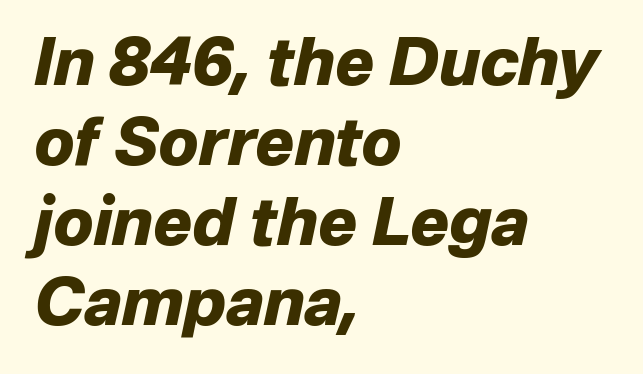
Is the block centered? No — it sits flush against the left margin. Tracking here is standard; glyphs follow each other at the usual distance. Slanted lettering throughout. Do the characters align in a grid? No, the font is proportional. A clean baseline with only descenders dipping below it.
